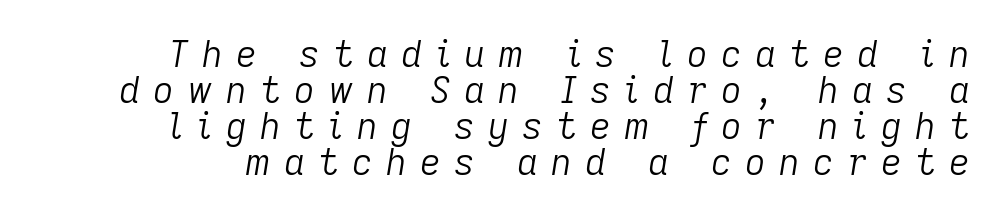
Q: Is the text bold? A: No.
Q: Is the text italic (slanted)? A: Yes, it leans right by about 9 degrees.
Q: Is the text underlined? A: No.
Q: Is the spacing between letters normal or unusually wide? A: Unusually wide.
Q: Is the spacing between lines tight, normal or loose? A: Tight.
Q: Width (condensed, normal, or wide)? A: Normal.
Q: Stroke contrast? A: Low.
Q: x-height? A: Medium.
Q: Monospaced? A: No.
